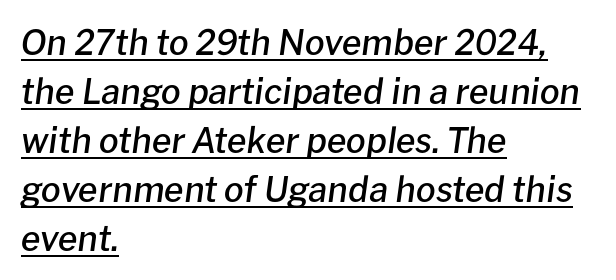
Does a line run under the words? Yes, clearly. Baseline-to-baseline distance is the conventional proportion of letter height. All the whitespace from short lines collects on the right. The axis of the letterforms is tilted away from vertical. Inter-character spacing is left at the font's built-in metrics.
